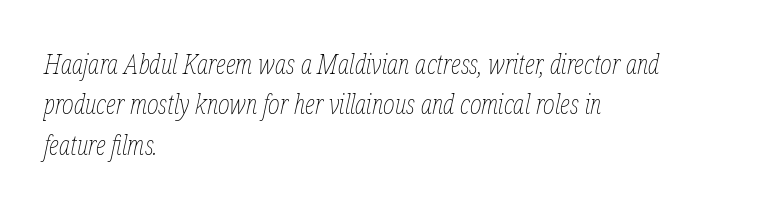
The image shows 28 px thin, condensed type, italic (leaning right); set left-aligned, normal line spacing (1.44x), normal letter spacing, not underlined; low stroke contrast and a medium x-height.
